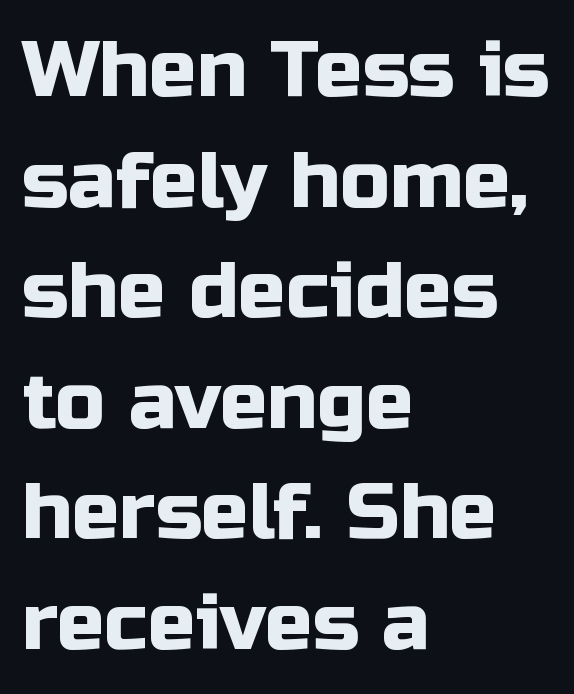
{"serif": "no", "italic": "no", "width": "normal", "stroke_contrast": "low", "x_height": "medium", "monospaced": "no", "underline": "no", "align": "left", "line_spacing": "normal", "line_spacing_ratio": 1.4, "letter_spacing": "normal", "letter_spacing_em": 0.0, "glyph_px": 79}
